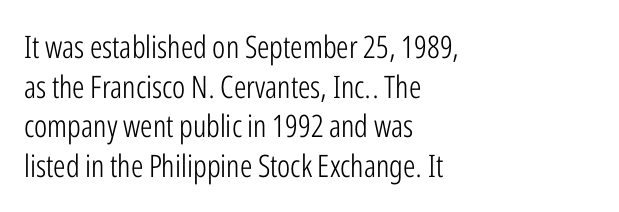
These lines keep a tight, regular rhythm from letter to letter. Compared with a centered layout, this one pins lines to the left instead. Is the stroke heavy? The answer is a plain regular-or-lighter. Notice how the stems are strictly vertical — no italics here. Think of a printed novel: that variable character pitch is what you see here.
